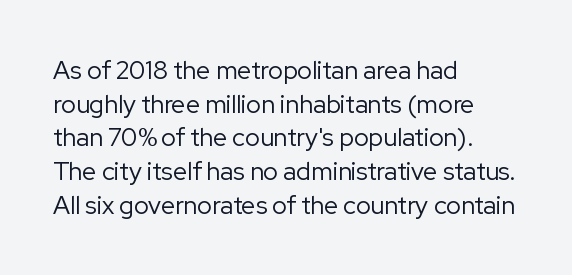
Q: Is the text bold? A: No.
Q: Is the text italic (slanted)? A: No, it is upright.
Q: Is the text underlined? A: No.
Q: How is the paragraph aligned? A: Left-aligned.
Q: Is the spacing between letters normal or unusually wide? A: Normal.
Q: Is the spacing between lines tight, normal or loose? A: Normal.
